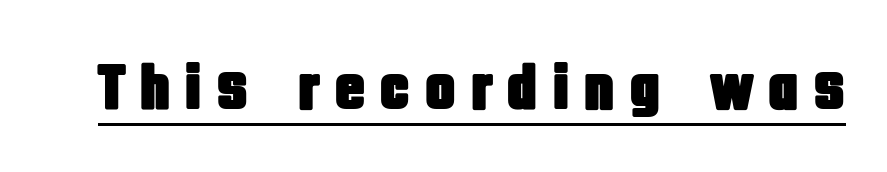
The image shows 65 px condensed sans-serif type, upright; set unusually wide letter spacing (+0.21 em), underlined; low stroke contrast and a large x-height.
